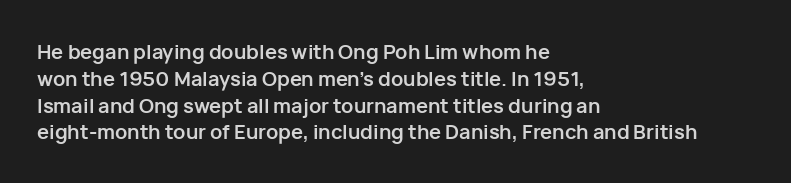
{"italic": "no", "bold": "yes", "underline": "no", "align": "left", "line_spacing": "normal", "line_spacing_ratio": 1.34, "letter_spacing": "normal", "letter_spacing_em": 0.0, "glyph_px": 20}
